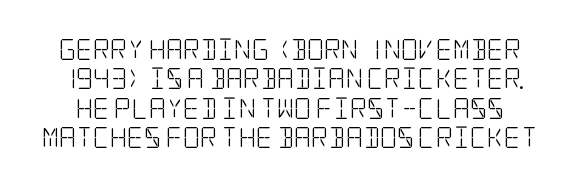
Q: Is the text bold? A: No.
Q: Is the text italic (slanted)? A: No, it is upright.
Q: Is the text underlined? A: No.
Q: Is the spacing between letters normal or unusually wide? A: Normal.
Q: Is the spacing between lines tight, normal or loose? A: Normal.
